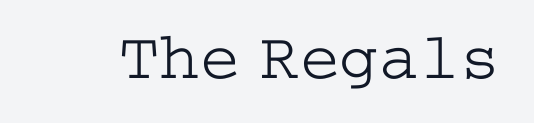
Bare-footed words on every line. In terms of letterform style, serifs are clearly present. Inter-character spacing is left at the font's built-in metrics. The font's upright variant was chosen for this text. The letters look calm and open, with moderate or lighter stems.
